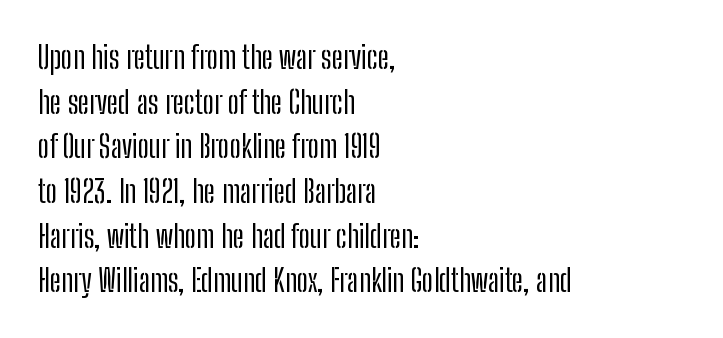
The image shows 31 px condensed sans-serif type, upright; set left-aligned, normal line spacing (1.44x), normal letter spacing, not underlined; low stroke contrast and a medium x-height.
